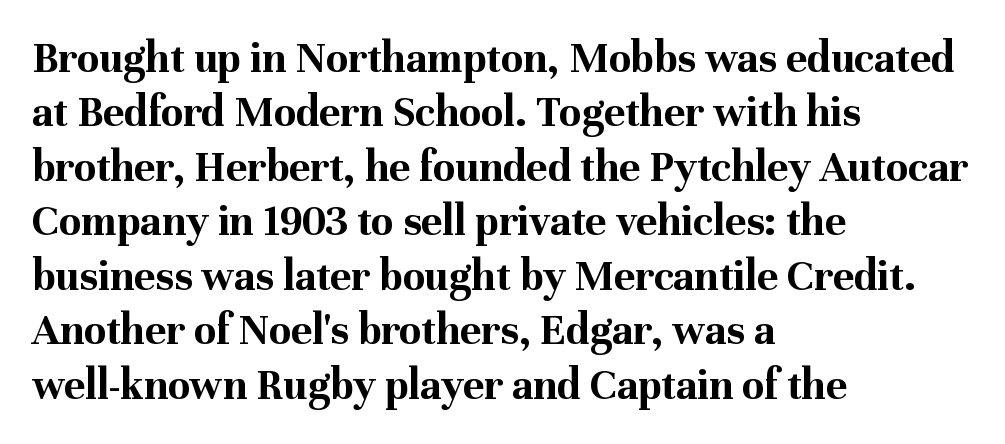
Think of a printed novel: that variable character pitch is what you see here. Check the space under the baseline: it is left empty. Where is the straight margin? On the left. Default kerning and tracking; the words read as compact shapes. A roman cut, with each character standing at attention.
